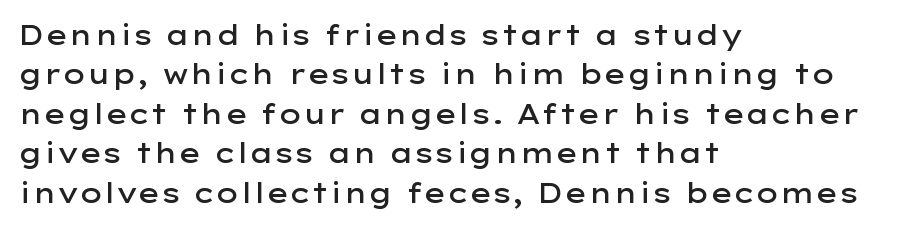
The image shows 27 px text type, upright; set left-aligned, normal line spacing (1.46x), normal letter spacing, not underlined.
